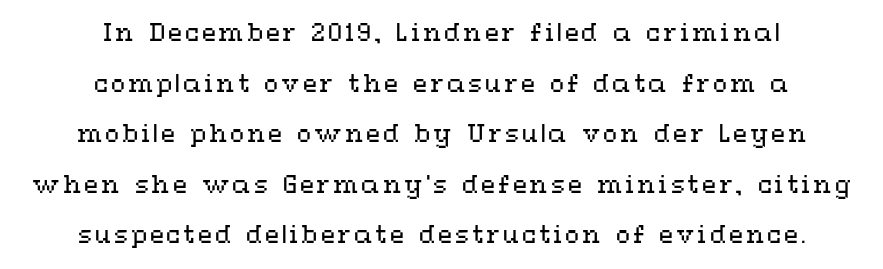
Q: Is the text bold? A: No.
Q: Is the text italic (slanted)? A: No, it is upright.
Q: Is the text underlined? A: No.
Q: How is the paragraph aligned? A: Centered.
Q: Is the spacing between lines tight, normal or loose? A: Loose.
